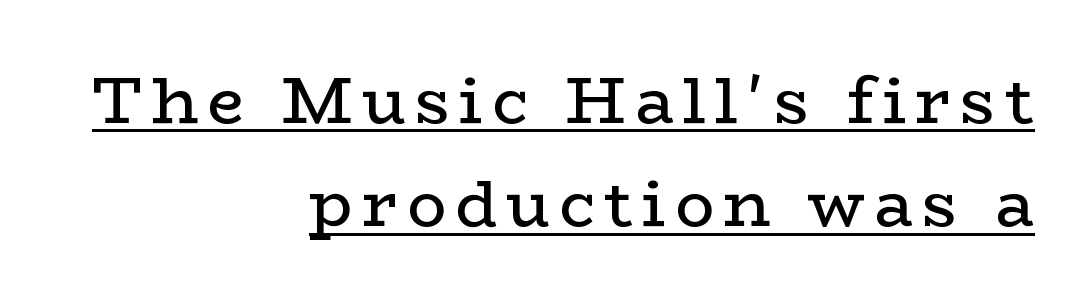
Q: Is the text bold? A: No.
Q: Is the text italic (slanted)? A: No, it is upright.
Q: Is the typeface a serif or a sans-serif typeface? A: Serif.
Q: Is the text underlined? A: Yes.
Q: How is the paragraph aligned? A: Right-aligned.
Q: Is the spacing between lines tight, normal or loose? A: Normal.
Q: Width (condensed, normal, or wide)? A: Wide.
Q: Stroke contrast? A: Low.
Q: x-height? A: Medium.
Q: Monospaced? A: No.
